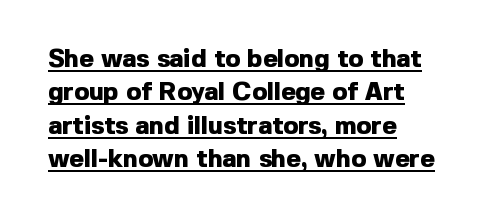
{"italic": "no", "bold": "yes", "underline": "yes", "align": "left", "line_spacing": "normal", "line_spacing_ratio": 1.34, "letter_spacing": "normal", "letter_spacing_em": 0.0, "glyph_px": 25}
